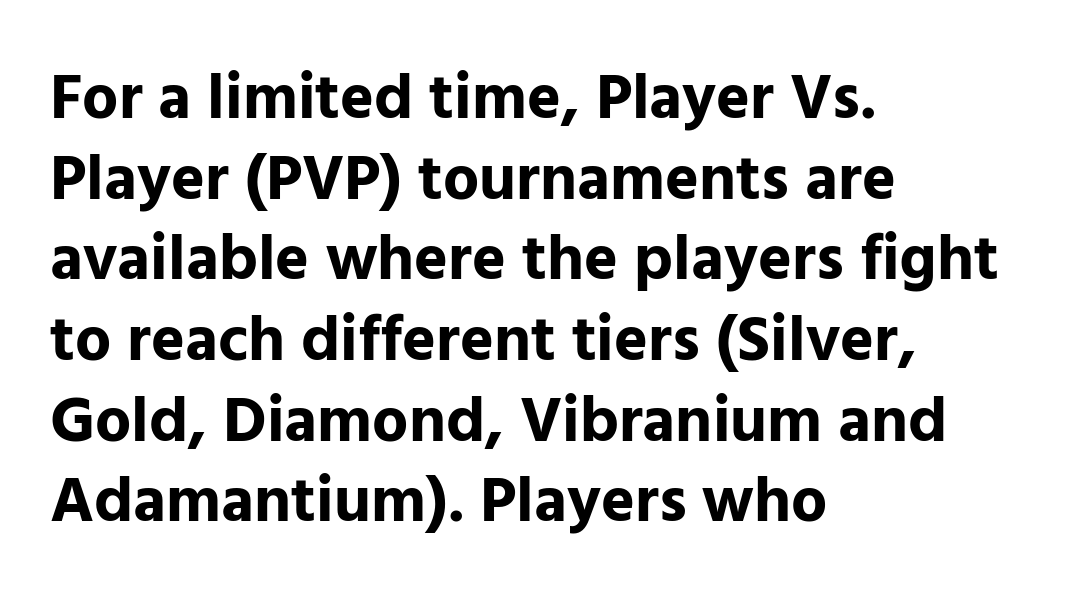
The image shows 64 px bold sans-serif type, upright; set left-aligned, normal line spacing (1.26x), normal letter spacing, not underlined; low stroke contrast and a medium x-height.
